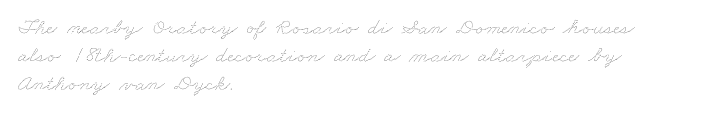
The image shows 23 px text type; set left-aligned, line spacing 1.22x, normal letter spacing, not underlined.
